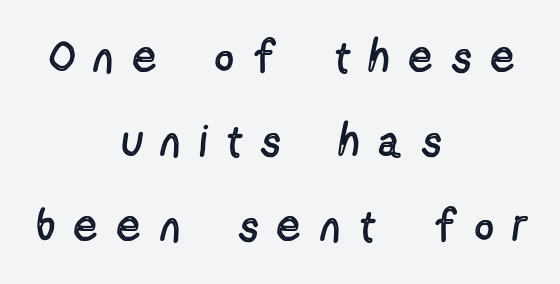
{"serif": "no", "bold": "no", "weight": "regular", "width": "condensed", "x_height": "medium", "monospaced": "no", "underline": "no", "align": "center", "line_spacing": "loose", "line_spacing_ratio": 1.92, "letter_spacing": "wide", "letter_spacing_em": 0.47, "glyph_px": 44}
